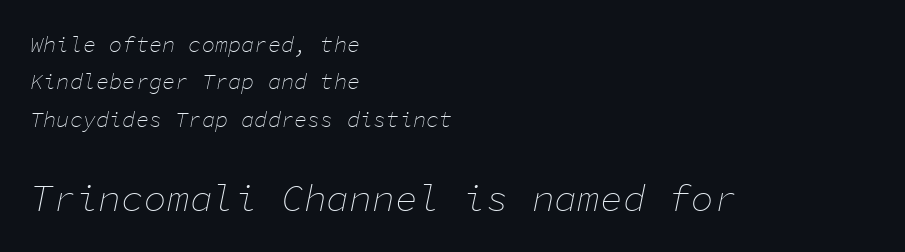
Q: Is the text bold? A: No.
Q: Is the text italic (slanted)? A: Yes, it leans right by about 11 degrees.
Q: Is the text underlined? A: No.
Q: How is the paragraph aligned? A: Left-aligned.
Q: Is the spacing between letters normal or unusually wide? A: Normal.
Q: Is the spacing between lines tight, normal or loose? A: Normal.
Q: Which block of text is set in a larger size, the first (top) or the second (bottom)? A: The second (bottom) one.
Q: Width (condensed, normal, or wide)? A: Normal.
Q: Stroke contrast? A: Low.
Q: x-height? A: Medium.
Q: Monospaced? A: Yes.
